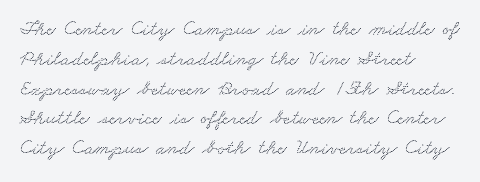
Q: Is the text underlined? A: No.
Q: How is the paragraph aligned? A: Left-aligned.
Q: Is the spacing between letters normal or unusually wide? A: Normal.
Q: Is the spacing between lines tight, normal or loose? A: Normal.
